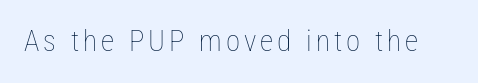
The letters advance in unequal steps, a hallmark of proportional type. Nobody drew a line under any word here. Ascenders rise straight up at ninety degrees. The cut favours lightness, reaching ordinary text weight at its darkest.
